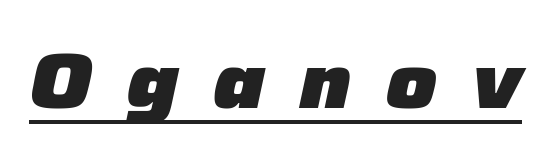
Q: Is the text bold? A: Yes.
Q: Is the text italic (slanted)? A: Yes, it leans right by about 12 degrees.
Q: Is the text underlined? A: Yes.
Q: Is the spacing between letters normal or unusually wide? A: Unusually wide.
Q: Width (condensed, normal, or wide)? A: Normal.
Q: Stroke contrast? A: Low.
Q: x-height? A: Medium.
Q: Monospaced? A: No.
